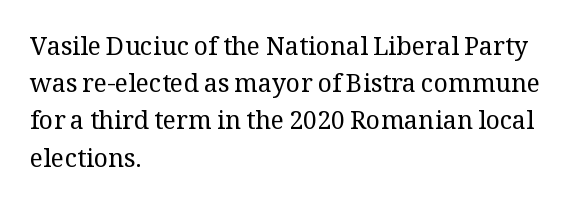
Each new line begins a customary step beneath the previous one. In CSS terms this would be text-align: left. Every character sits straight up, as roman type does. Inter-character spacing is left at the font's built-in metrics.
